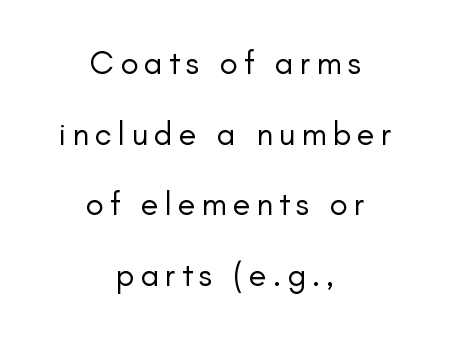
Compared with a flush-left layout, this one balances lines on the center instead. The rendering shows plain stroke endings on the letterforms — a sans-serif design. Each letter keeps its own natural width here, so spacing adapts to shape. The typesetting does not lean heavy: it is not bold. Anything drawn beneath the words? Only blank space. The designer dialed line spacing up above the default.
